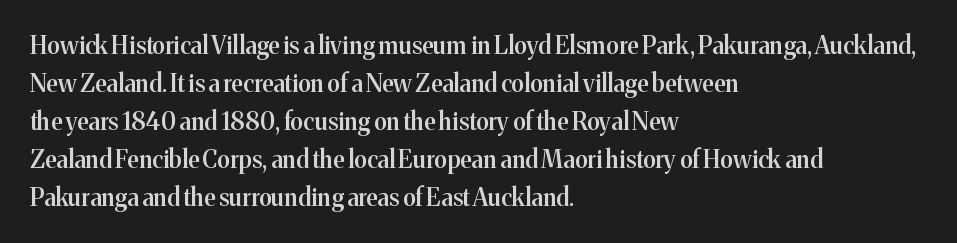
The image shows 24 px text type, upright; set left-aligned, normal line spacing (1.58x), normal letter spacing, not underlined.
